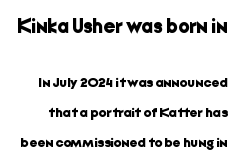
Q: Is the text bold? A: Yes.
Q: Is the text italic (slanted)? A: No, it is upright.
Q: Is the text underlined? A: No.
Q: Is the spacing between letters normal or unusually wide? A: Normal.
Q: Is the spacing between lines tight, normal or loose? A: Loose.
Q: Which block of text is set in a larger size, the first (top) or the second (bottom)? A: The first (top) one.
